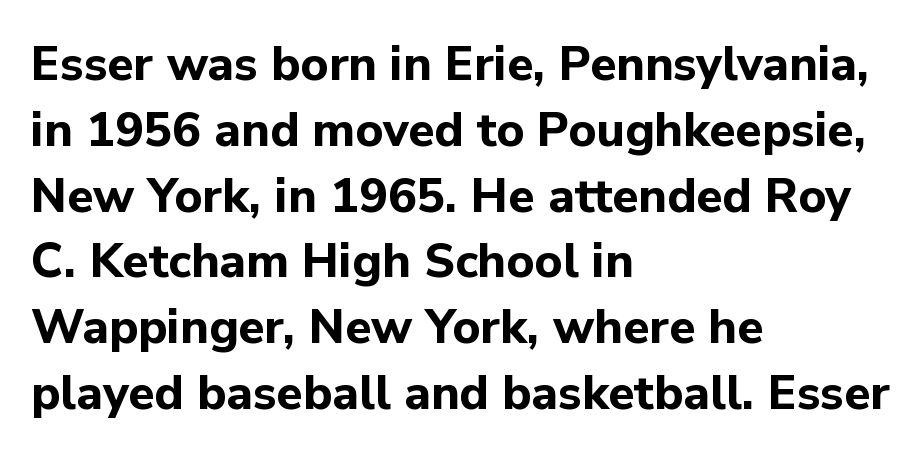
Q: Is the text bold? A: Yes.
Q: Is the text italic (slanted)? A: No, it is upright.
Q: Is the typeface a serif or a sans-serif typeface? A: Sans-serif.
Q: Is the text underlined? A: No.
Q: How is the paragraph aligned? A: Left-aligned.
Q: Is the spacing between letters normal or unusually wide? A: Normal.
Q: Is the spacing between lines tight, normal or loose? A: Normal.
Q: Width (condensed, normal, or wide)? A: Normal.
Q: Stroke contrast? A: Low.
Q: x-height? A: Medium.
Q: Monospaced? A: No.
